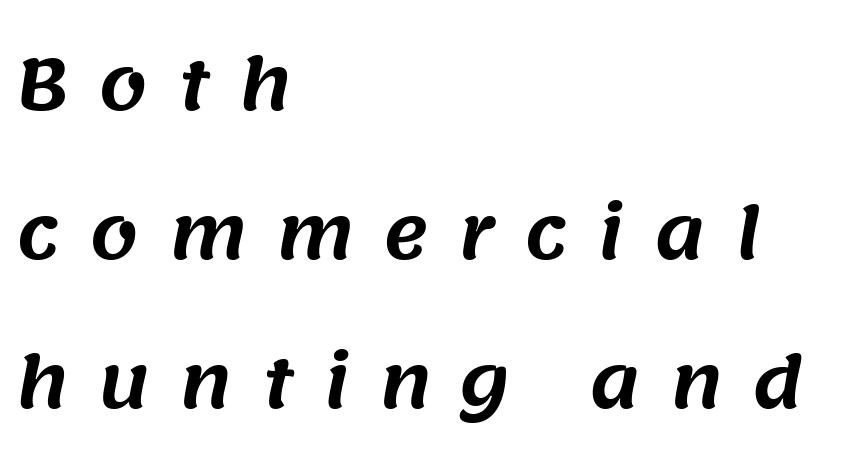
In terms of letterspacing, this is a distinctly airy, spread setting. These lines are composed in type without serifs. Where is the straight margin? On the left. Check under the words: just untouched page.
